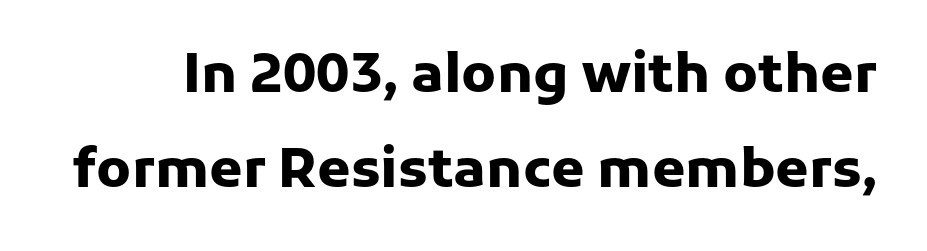
A typesetter would mark this as roman, not italic. This sample has the flowing, uneven cadence of proportional lettering. The letters carry no serifs — their stems end cleanly without finishing strokes. These lines keep a tight, regular rhythm from letter to letter. Lines of text with bare space underneath. Typesetter's note: full bold, strokes at maximum text heaviness.
